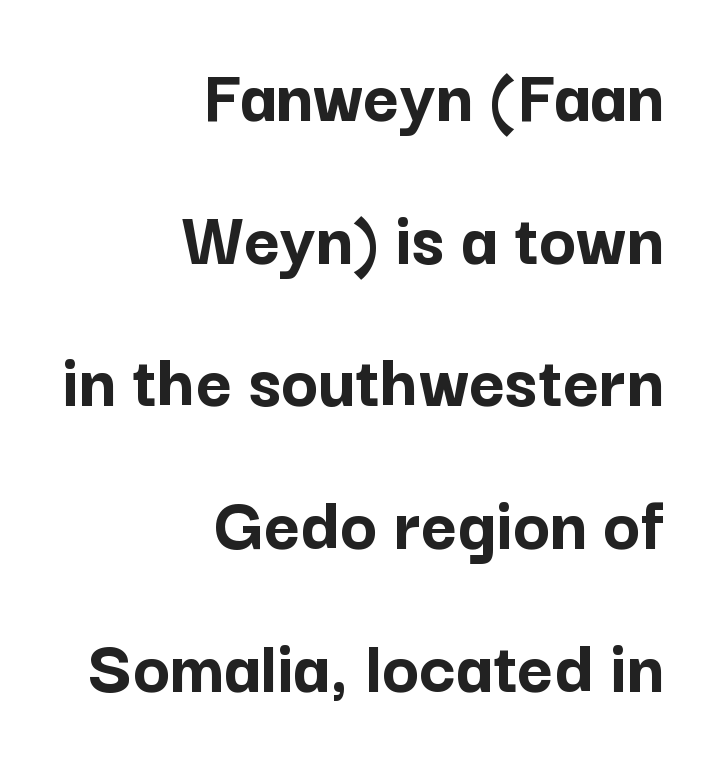
{"serif": "no", "italic": "no", "bold": "yes", "weight": "semibold", "width": "normal", "stroke_contrast": "low", "x_height": "medium", "monospaced": "no", "underline": "no", "align": "right", "line_spacing_ratio": 1.83, "letter_spacing": "normal", "letter_spacing_em": 0.0, "glyph_px": 78}
